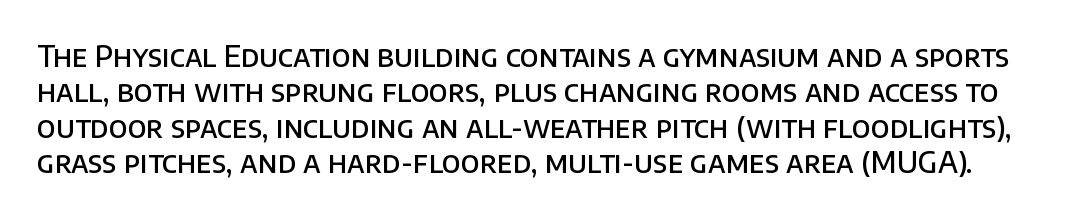
{"serif": "no", "italic": "no", "bold": "semi", "weight": "semibold", "width": "normal", "stroke_contrast": "low", "x_height": "large", "monospaced": "no", "underline": "no", "line_spacing_ratio": 1.22, "letter_spacing": "normal", "letter_spacing_em": 0.0, "glyph_px": 29}
